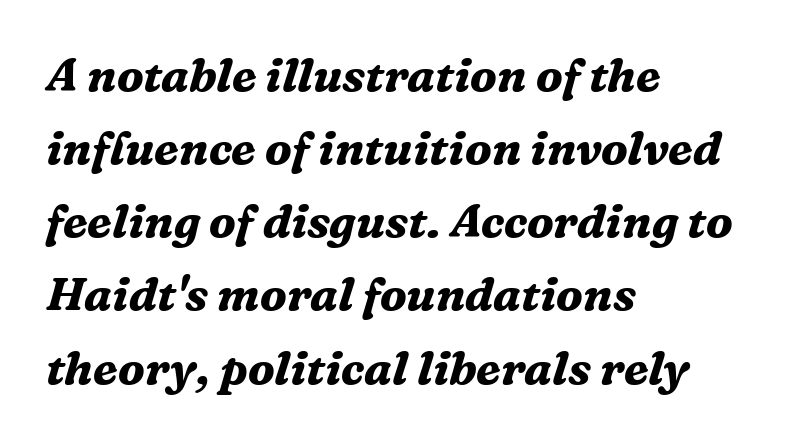
Notice how thick the strokes are: this is what a full bold looks like. The letterforms sit shoulder to shoulder at normal distance. Glance below the letters and you will spot only blank space. The type family on display is of the serif kind. The rendering anchors every line to the left-hand side.
